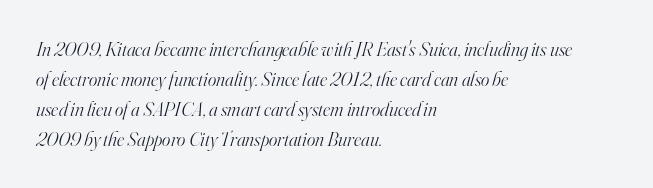
{"italic": "yes", "lean": "right", "slant_degrees": 16, "bold": "no", "underline": "no", "align": "left", "line_spacing": "normal", "line_spacing_ratio": 1.5, "letter_spacing": "normal", "letter_spacing_em": 0.0, "glyph_px": 20}
